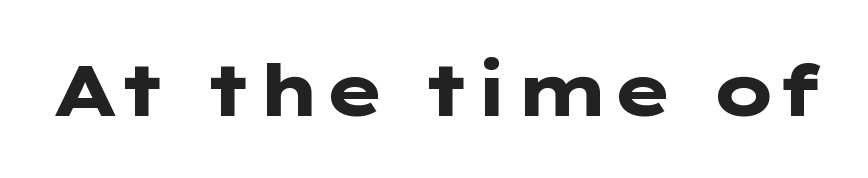
{"serif": "no", "italic": "no", "bold": "yes", "weight": "heavy", "width": "wide", "stroke_contrast": "low", "x_height": "medium", "underline": "no", "letter_spacing": "normal", "letter_spacing_em": 0.0, "glyph_px": 72}
